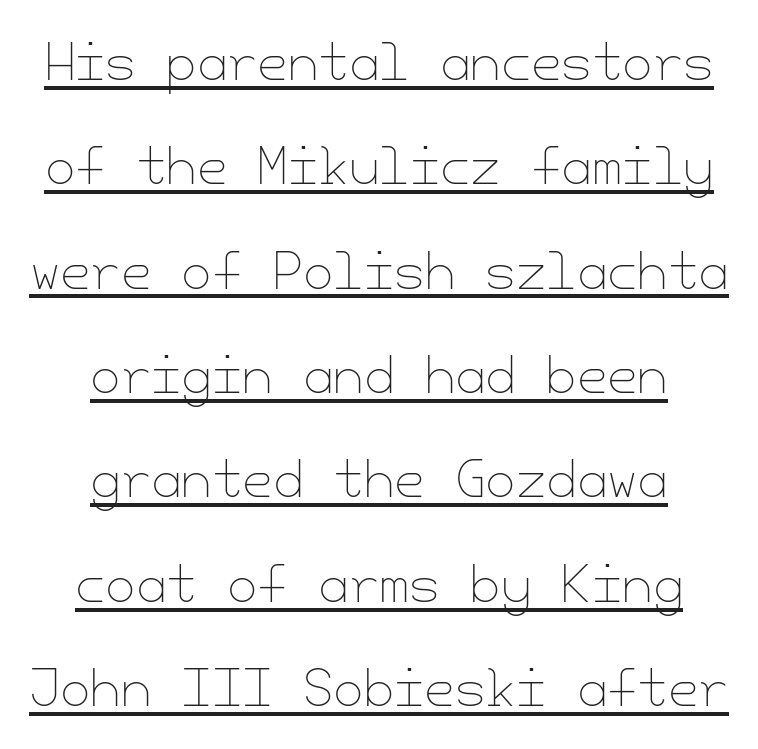
{"italic": "no", "bold": "no", "weight": "thin", "width": "normal", "stroke_contrast": "low", "x_height": "small", "underline": "yes", "align": "center", "line_spacing": "loose", "line_spacing_ratio": 2.13, "letter_spacing": "normal", "letter_spacing_em": 0.0, "glyph_px": 49}
